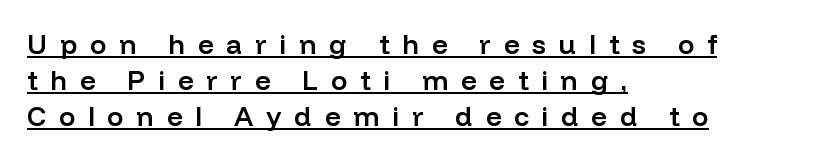
{"italic": "no", "bold": "semi", "underline": "yes", "align": "left", "line_spacing": "normal", "line_spacing_ratio": 1.34, "letter_spacing": "wide", "letter_spacing_em": 0.48, "glyph_px": 27}
